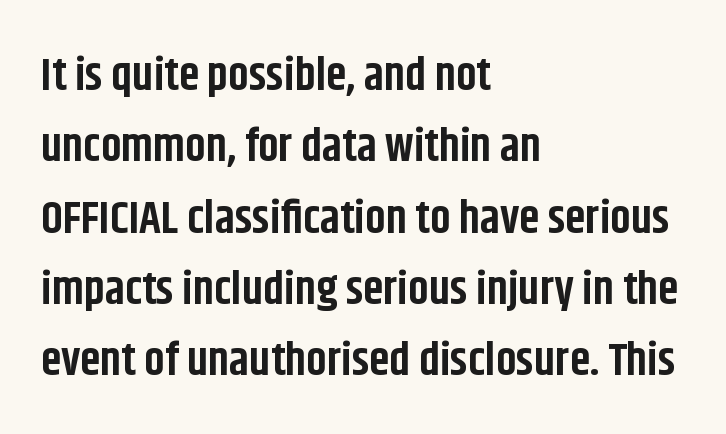
The image shows 46 px bold, condensed sans-serif type, upright; set left-aligned, normal line spacing (1.55x), normal letter spacing, not underlined; low stroke contrast and a large x-height.
